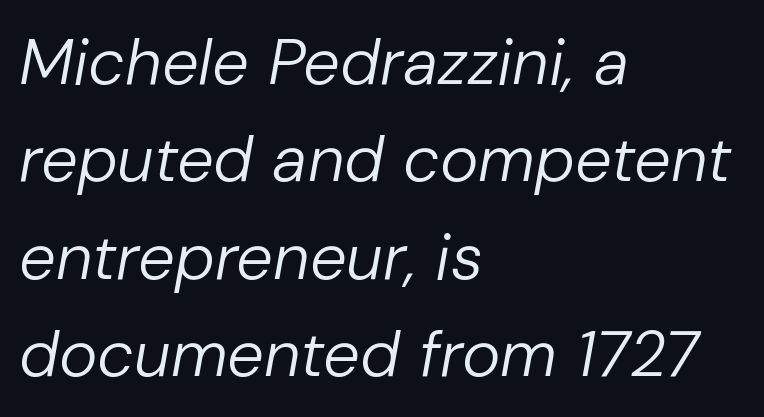
The image shows 65 px regular-weight type, italic (leaning right); set left-aligned, normal line spacing (1.5x), normal letter spacing, not underlined; low stroke contrast and a medium x-height.
